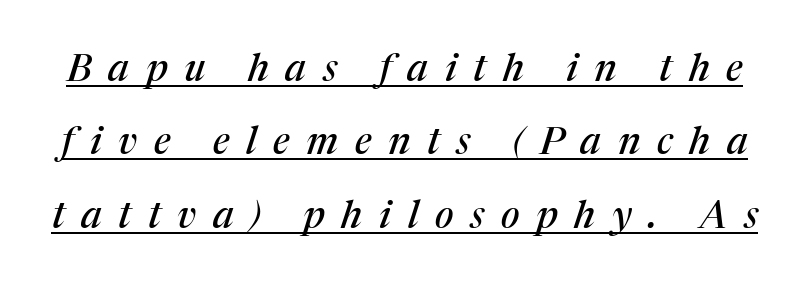
The image shows 38 px serif type, italic (leaning right); set loose line spacing (1.93x), unusually wide letter spacing (+0.44 em), underlined; medium stroke contrast and a medium x-height.
